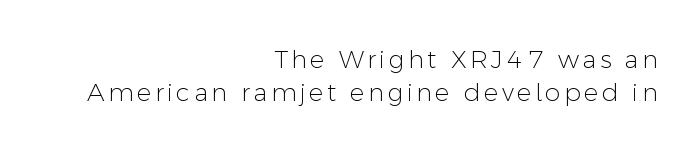
The image shows 25 px text type, upright; set right-aligned, normal line spacing (1.34x), not underlined.
